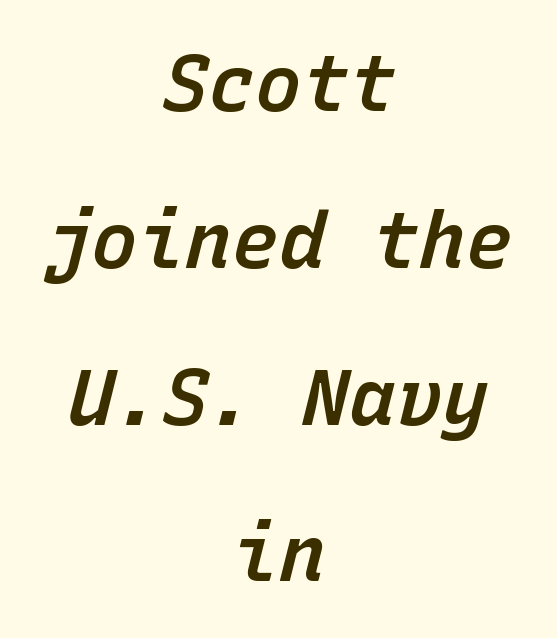
{"italic": "yes", "lean": "right", "slant_degrees": 15, "bold": "semi", "weight": "semibold", "width": "normal", "stroke_contrast": "low", "x_height": "medium", "monospaced": "yes", "underline": "no", "align": "center", "line_spacing": "loose", "line_spacing_ratio": 2.01, "letter_spacing": "normal", "letter_spacing_em": 0.0, "glyph_px": 78}
